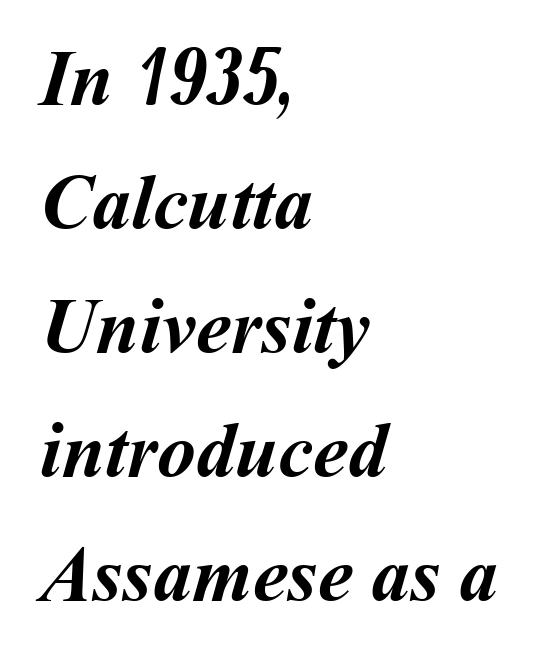
This sample uses plain, unmodified letter spacing. The space directly below the letters is spotless. Typesetter's note: full bold, strokes at maximum text heaviness. A typesetter would call this proportional, since set widths differ per character.
